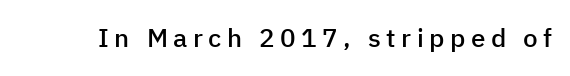
The image shows 26 px text type, upright; set unusually wide letter spacing (+0.21 em), not underlined.
